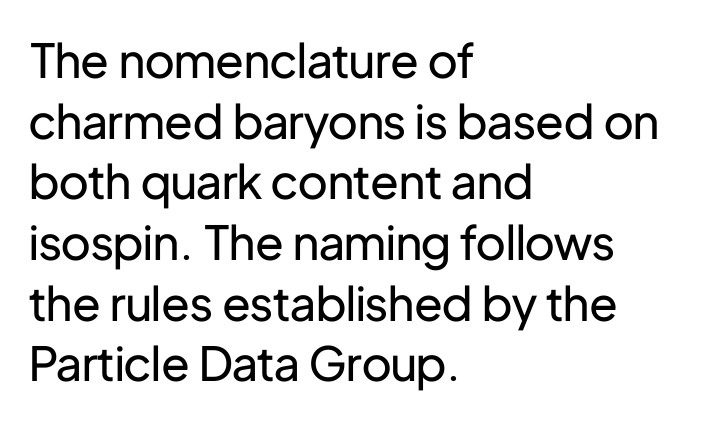
The image shows 47 px regular-weight sans-serif type, upright; set left-aligned, normal line spacing (1.29x), normal letter spacing, not underlined; low stroke contrast and a medium x-height.
